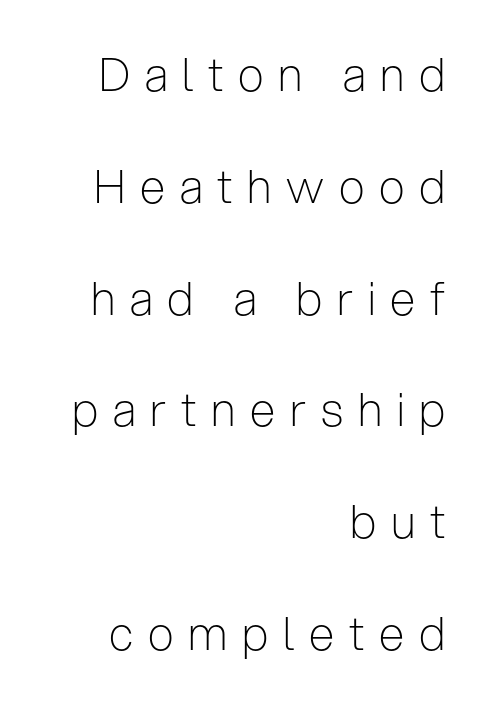
Q: Is the text bold? A: No.
Q: Is the text italic (slanted)? A: No, it is upright.
Q: Is the typeface a serif or a sans-serif typeface? A: Sans-serif.
Q: Is the text underlined? A: No.
Q: How is the paragraph aligned? A: Right-aligned.
Q: Is the spacing between letters normal or unusually wide? A: Unusually wide.
Q: Is the spacing between lines tight, normal or loose? A: Loose.
Q: Width (condensed, normal, or wide)? A: Condensed.
Q: Stroke contrast? A: Low.
Q: x-height? A: Medium.
Q: Monospaced? A: No.
